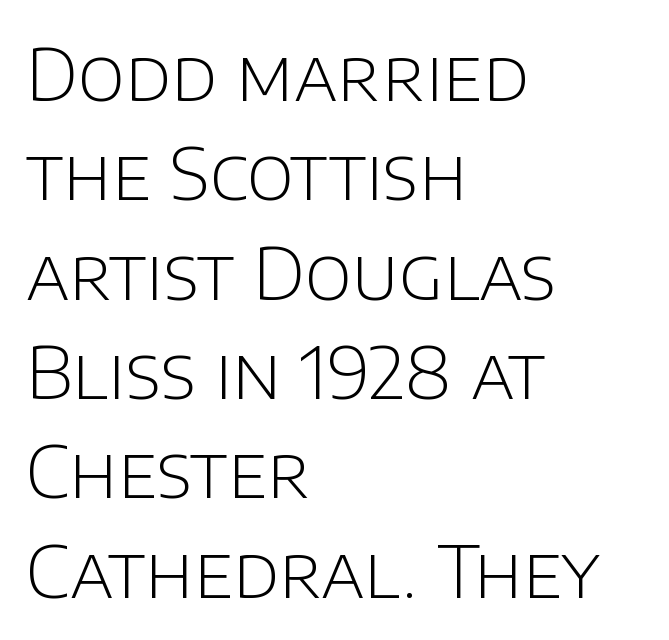
Q: Is the text bold? A: No.
Q: Is the text italic (slanted)? A: No, it is upright.
Q: Is the typeface a serif or a sans-serif typeface? A: Sans-serif.
Q: Is the text underlined? A: No.
Q: How is the paragraph aligned? A: Left-aligned.
Q: Is the spacing between letters normal or unusually wide? A: Normal.
Q: Is the spacing between lines tight, normal or loose? A: Normal.
Q: Width (condensed, normal, or wide)? A: Normal.
Q: Stroke contrast? A: Low.
Q: x-height? A: Large.
Q: Monospaced? A: No.
